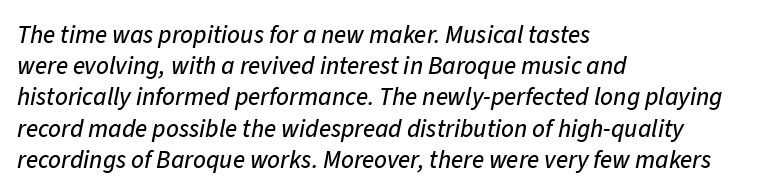
Q: Is the text italic (slanted)? A: Yes, it leans right by about 11 degrees.
Q: Is the text underlined? A: No.
Q: How is the paragraph aligned? A: Left-aligned.
Q: Is the spacing between letters normal or unusually wide? A: Normal.
Q: Is the spacing between lines tight, normal or loose? A: Normal.
